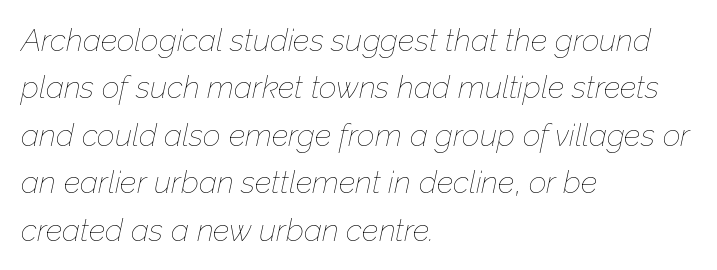
Q: Is the text bold? A: No.
Q: Is the text italic (slanted)? A: Yes, it leans right by about 12 degrees.
Q: Is the text underlined? A: No.
Q: How is the paragraph aligned? A: Left-aligned.
Q: Is the spacing between letters normal or unusually wide? A: Normal.
Q: Is the spacing between lines tight, normal or loose? A: Normal.
Q: Width (condensed, normal, or wide)? A: Normal.
Q: Stroke contrast? A: Low.
Q: x-height? A: Medium.
Q: Monospaced? A: No.
